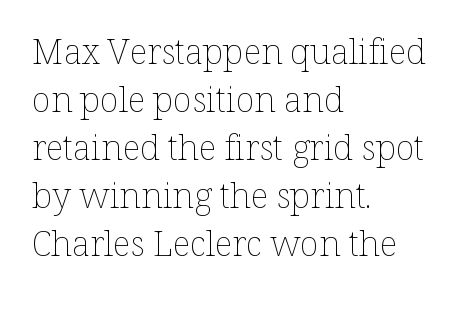
Weight: in the light-to-regular range. Quick note: interline space is typical. Think of a printed novel: that variable character pitch is what you see here. The font's upright variant was chosen for this text. These lines are set flush left with a ragged right edge.
